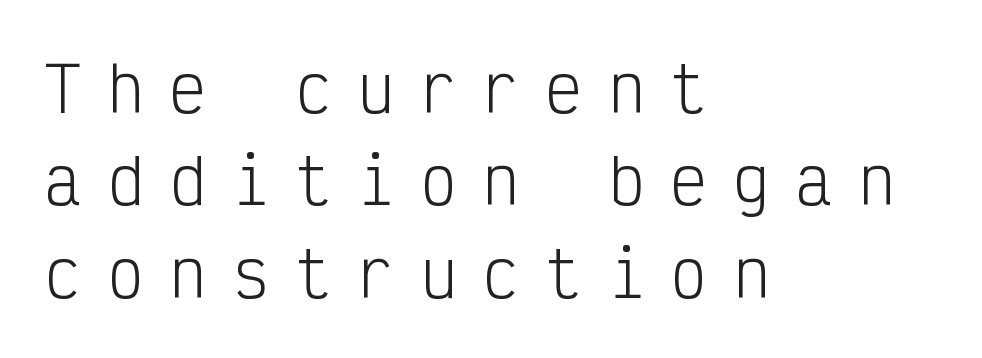
{"serif": "no", "italic": "no", "bold": "no", "weight": "light", "width": "condensed", "stroke_contrast": "low", "x_height": "medium", "monospaced": "yes", "underline": "no", "align": "left", "line_spacing": "normal", "line_spacing_ratio": 1.49, "letter_spacing": "wide", "letter_spacing_em": 0.41, "glyph_px": 62}
